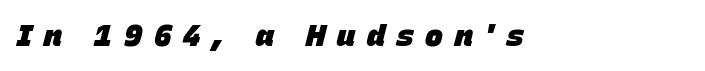
Q: Is the text bold? A: Yes.
Q: Is the text italic (slanted)? A: Yes, it leans right by about 15 degrees.
Q: Is the text underlined? A: No.
Q: Is the spacing between letters normal or unusually wide? A: Unusually wide.
Q: Width (condensed, normal, or wide)? A: Normal.
Q: Stroke contrast? A: Low.
Q: x-height? A: Large.
Q: Monospaced? A: No.
